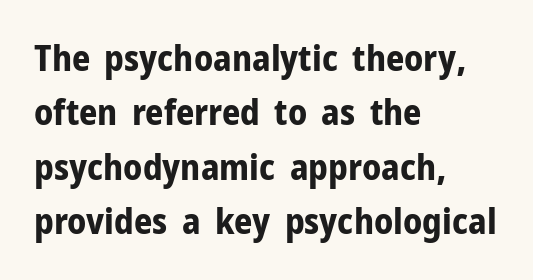
Q: Is the text bold? A: Yes.
Q: Is the text italic (slanted)? A: No, it is upright.
Q: Is the typeface a serif or a sans-serif typeface? A: Sans-serif.
Q: Is the text underlined? A: No.
Q: How is the paragraph aligned? A: Left-aligned.
Q: Is the spacing between letters normal or unusually wide? A: Normal.
Q: Is the spacing between lines tight, normal or loose? A: Normal.
Q: Width (condensed, normal, or wide)? A: Normal.
Q: Stroke contrast? A: Low.
Q: x-height? A: Medium.
Q: Monospaced? A: No.
